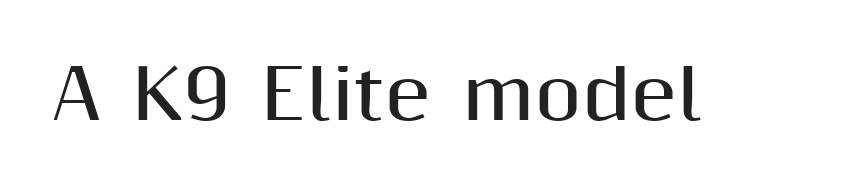
Q: Is the text bold? A: Yes.
Q: Is the text italic (slanted)? A: No, it is upright.
Q: Is the typeface a serif or a sans-serif typeface? A: Sans-serif.
Q: Is the text underlined? A: No.
Q: Is the spacing between letters normal or unusually wide? A: Normal.
Q: Width (condensed, normal, or wide)? A: Normal.
Q: Stroke contrast? A: Medium.
Q: x-height? A: Medium.
Q: Monospaced? A: No.
